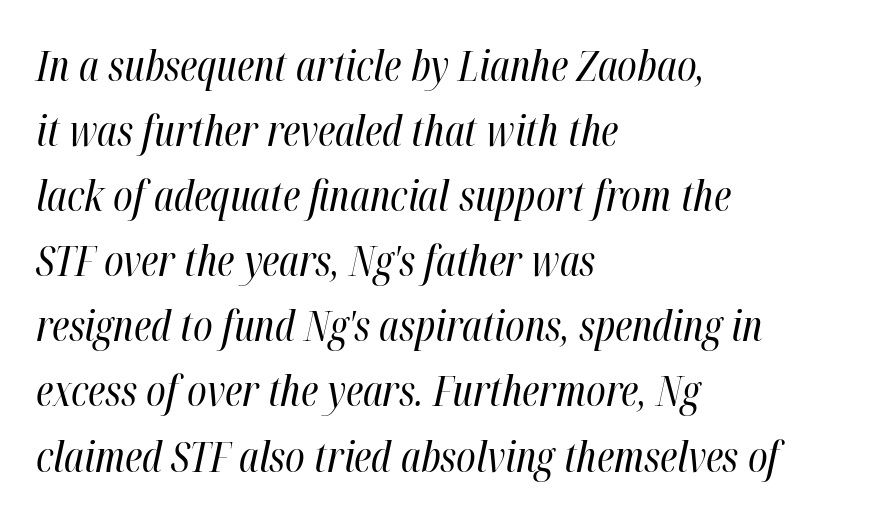
{"italic": "yes", "lean": "right", "slant_degrees": 12, "bold": "no", "weight": "regular", "width": "condensed", "stroke_contrast": "high", "x_height": "medium", "monospaced": "no", "underline": "no", "align": "left", "line_spacing": "normal", "line_spacing_ratio": 1.55, "letter_spacing": "normal", "letter_spacing_em": 0.0, "glyph_px": 42}
